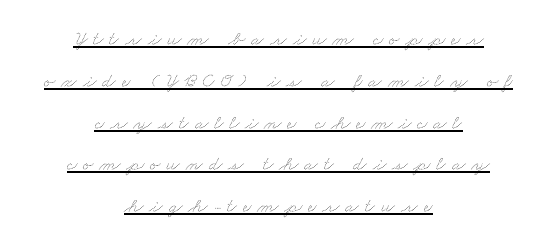
The image shows 20 px text type; set centered, loose line spacing (2.09x), unusually wide letter spacing (+0.28 em), underlined.
